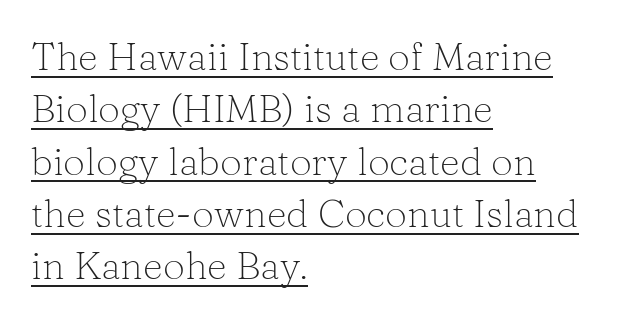
Q: Is the text bold? A: No.
Q: Is the text italic (slanted)? A: No, it is upright.
Q: Is the typeface a serif or a sans-serif typeface? A: Serif.
Q: Is the text underlined? A: Yes.
Q: How is the paragraph aligned? A: Left-aligned.
Q: Is the spacing between letters normal or unusually wide? A: Normal.
Q: Is the spacing between lines tight, normal or loose? A: Normal.
Q: Width (condensed, normal, or wide)? A: Normal.
Q: Stroke contrast? A: Low.
Q: x-height? A: Medium.
Q: Monospaced? A: No.
